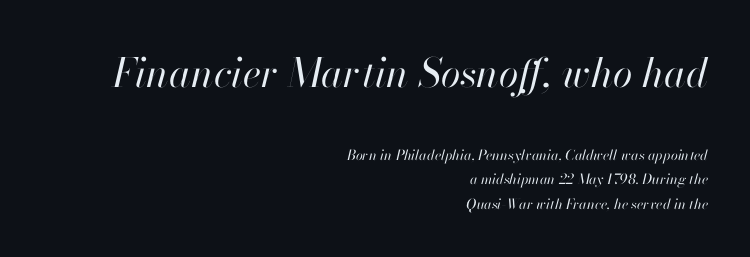
Each word holds together tightly as a unit, with standard inter-letter gaps. The face looks like a standard text weight, possibly lighter. A typesetter would call this proportional, since set widths differ per character. Typeset ragged left — the right edge is the straight one. The specimen omits any rule beneath the text block's lines.
